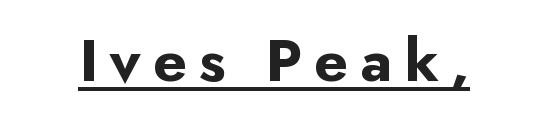
The image shows 61 px bold sans-serif type, upright; set underlined; low stroke contrast and a small x-height.
